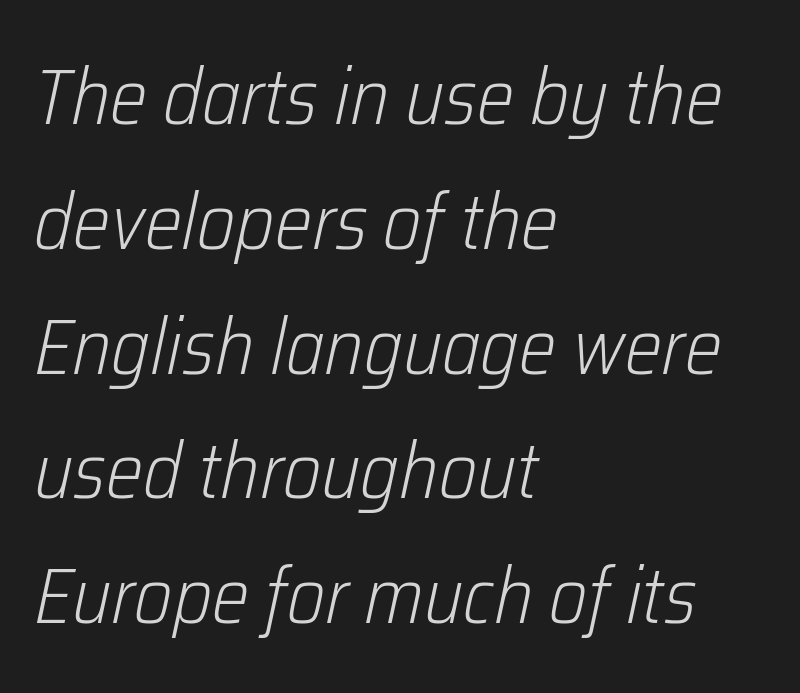
The image shows 79 px light, condensed type, italic (leaning right); set left-aligned, normal line spacing (1.58x), normal letter spacing, not underlined; low stroke contrast and a medium x-height.
